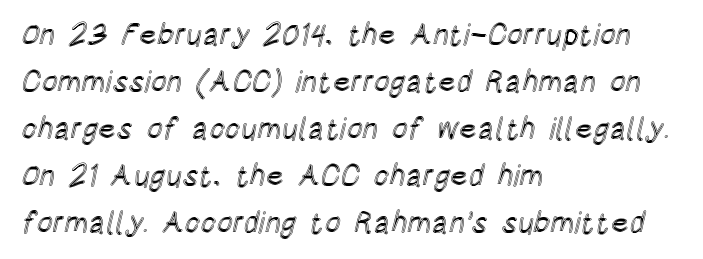
Q: Is the text italic (slanted)? A: Yes.
Q: Is the text underlined? A: No.
Q: How is the paragraph aligned? A: Left-aligned.
Q: Is the spacing between letters normal or unusually wide? A: Normal.
Q: Is the spacing between lines tight, normal or loose? A: Normal.
Q: Width (condensed, normal, or wide)? A: Condensed.
Q: x-height? A: Large.
Q: Monospaced? A: No.
